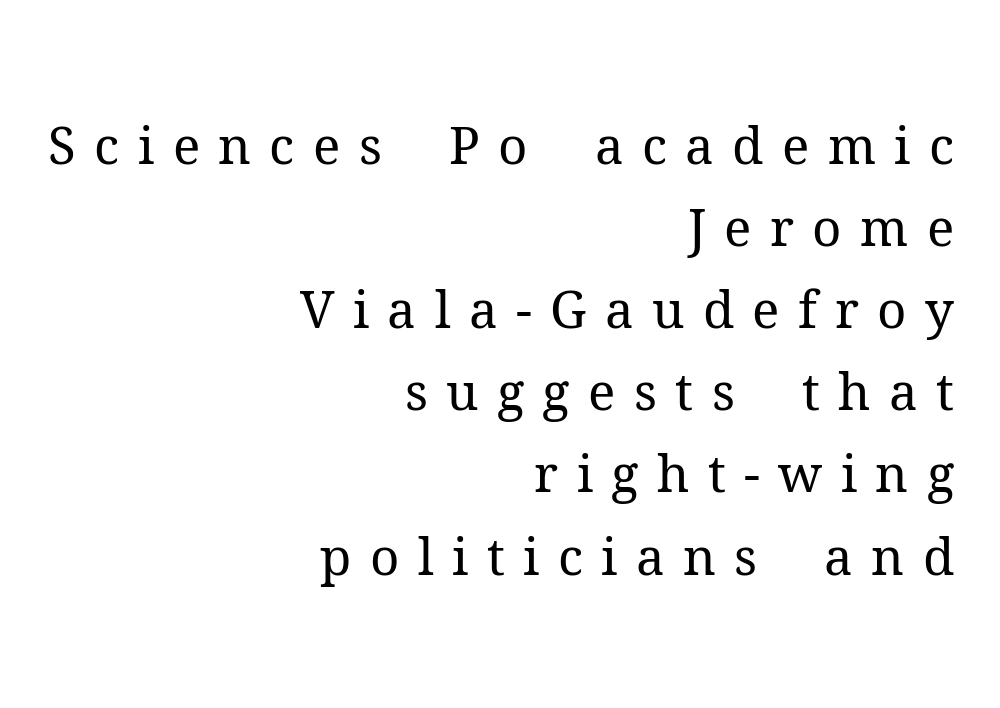
Note: serifs present on the glyphs. The vertical gap from one line to the next is medium. Each word looks stretched out because of the extra space between its letters. If you drew a ruler down the right edge, every line would touch it. A typesetter would call this proportional, since set widths differ per character. Quick note: not italic, upright.
